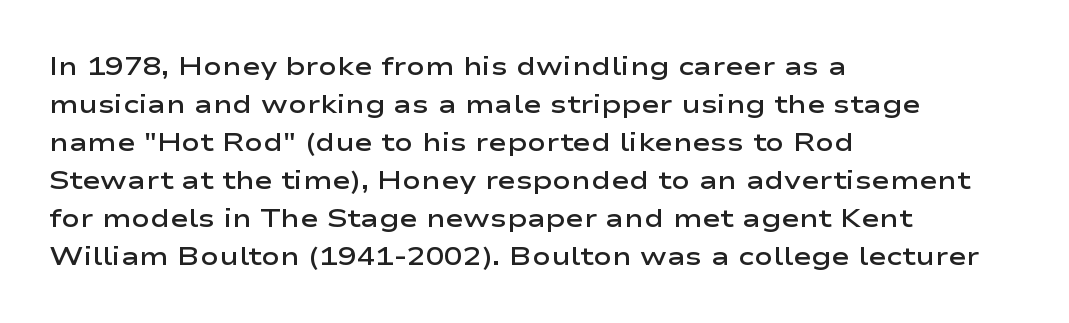
{"italic": "no", "bold": "semi", "underline": "no", "align": "left", "line_spacing": "normal", "line_spacing_ratio": 1.52, "letter_spacing": "normal", "letter_spacing_em": 0.0, "glyph_px": 25}
